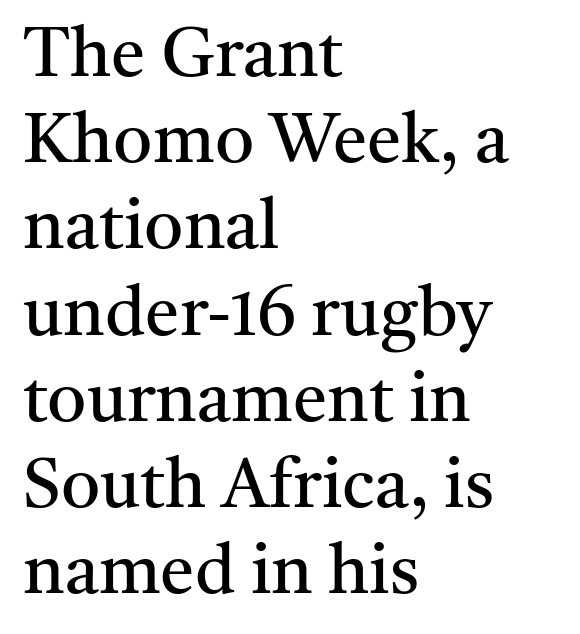
Teacher's note: observe the even left margin — that is flush-left alignment. Classification — serif. No word sits above an underline. Each letter keeps its own natural width here, so spacing adapts to shape. Quick note: not italic, upright. Weight class: somewhere from thin through regular.
